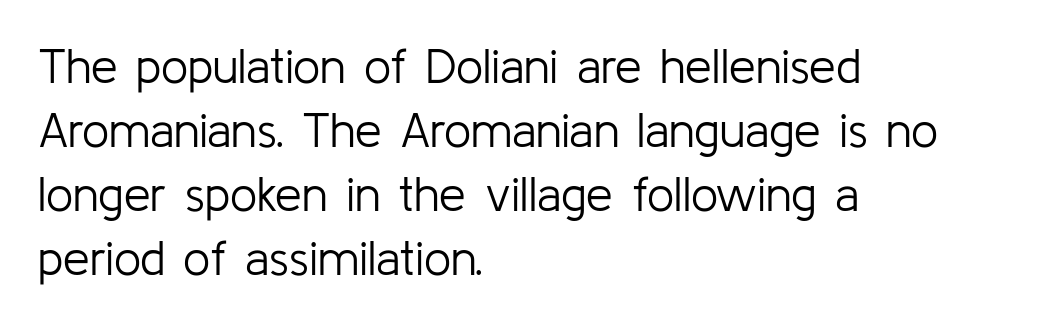
The image shows 48 px light sans-serif type, upright; set left-aligned, normal line spacing (1.33x), normal letter spacing, not underlined; low stroke contrast and a medium x-height.
